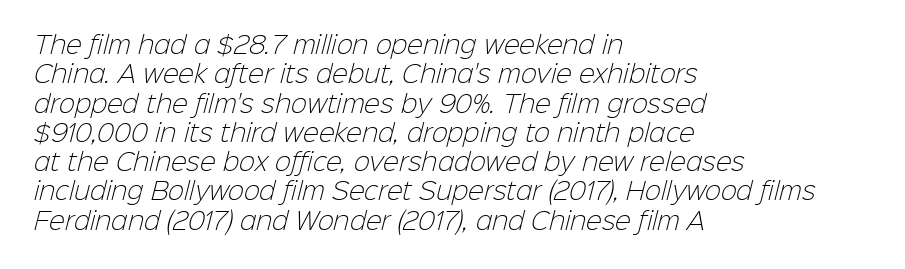
Q: Is the text bold? A: No.
Q: Is the text underlined? A: No.
Q: How is the paragraph aligned? A: Left-aligned.
Q: Is the spacing between letters normal or unusually wide? A: Normal.
